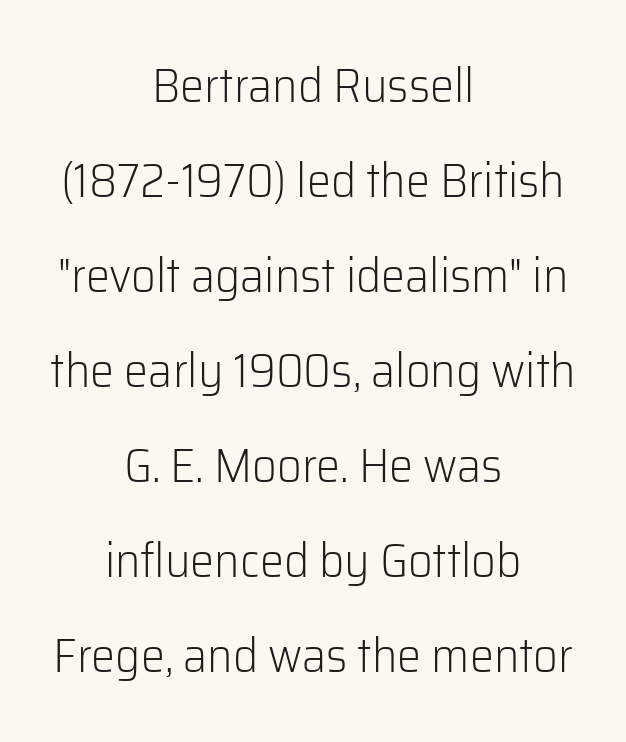
The image shows 48 px light sans-serif type, upright; set centered, loose line spacing (1.98x), normal letter spacing, not underlined; low stroke contrast and a medium x-height.
